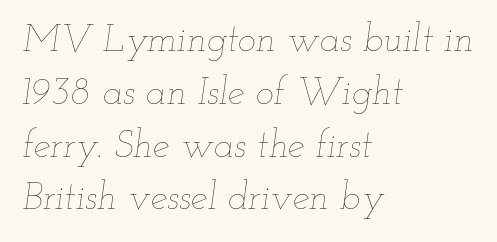
Unbolded letterforms with no extra heft. A typesetter would mark this as italic. This sample has the flowing, uneven cadence of proportional lettering. This block has exactly the height ordinary leading produces. Any mark beneath the type? The region is blank. You could call the tracking neutral — neither tight nor loose.
